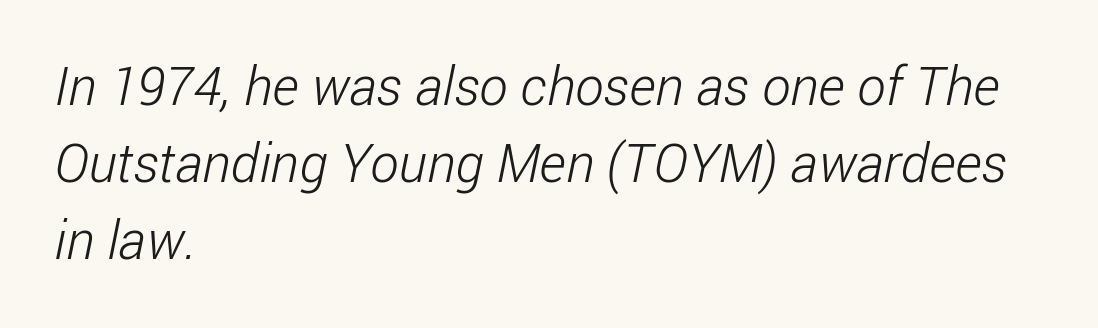
Q: Is the text bold? A: No.
Q: Is the typeface a serif or a sans-serif typeface? A: Sans-serif.
Q: Is the text underlined? A: No.
Q: How is the paragraph aligned? A: Left-aligned.
Q: Is the spacing between letters normal or unusually wide? A: Normal.
Q: Is the spacing between lines tight, normal or loose? A: Normal.
Q: Width (condensed, normal, or wide)? A: Condensed.
Q: Stroke contrast? A: Low.
Q: x-height? A: Medium.
Q: Monospaced? A: No.
